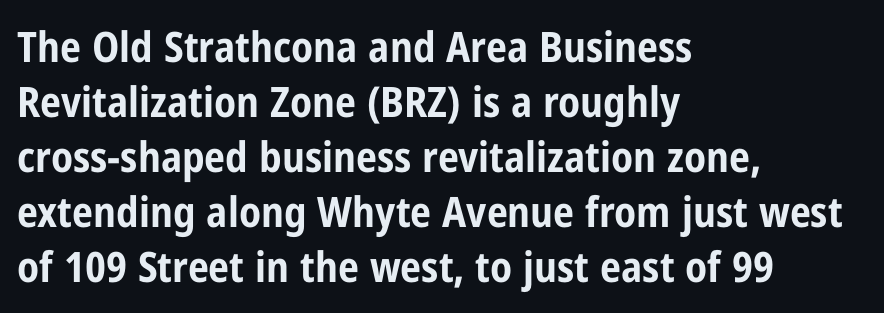
{"serif": "no", "italic": "no", "bold": "yes", "weight": "bold", "width": "condensed", "stroke_contrast": "low", "x_height": "medium", "monospaced": "no", "underline": "no", "align": "left", "line_spacing": "normal", "line_spacing_ratio": 1.31, "letter_spacing": "normal", "letter_spacing_em": 0.0, "glyph_px": 42}
